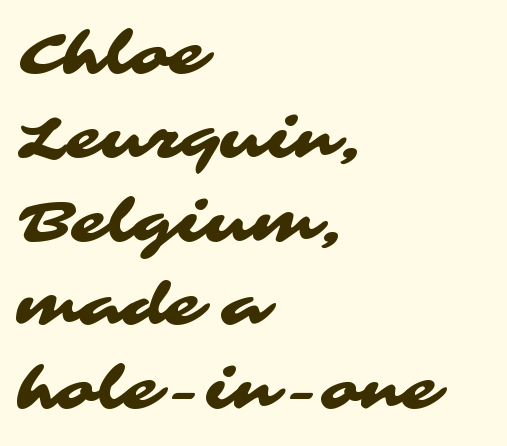
The image shows 57 px wide sans-serif type; set left-aligned, normal line spacing (1.47x), normal letter spacing, not underlined; medium stroke contrast and a medium x-height.
